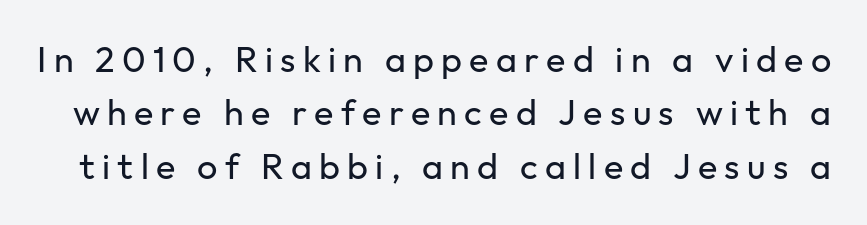
The text was rendered using a sans face with plain stroke endings. The cut favours lightness, reaching ordinary text weight at its darkest. The passage shown is typed in a proportional face where columns would drift. Quick note: not italic, upright. The area under the type is left untouched.
